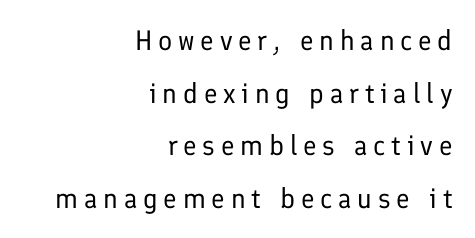
Layout note: lines flush right. The strokes are not fattened; the text isn't bold. Substantial extra tracking has been applied to these lines. The passage shown is typed in a proportional face where columns would drift.
